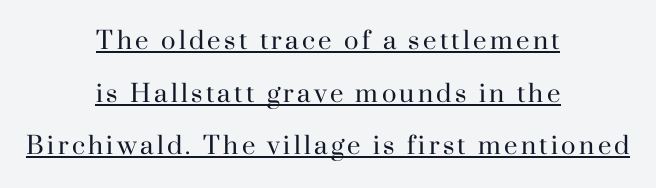
Line spacing here is loose. This is not heavy type; no bold has been used. Somebody hit Ctrl+U on this one — the words are underlined. Style check: upright. The lines in this sample share a center point and differ in where they start and stop.
